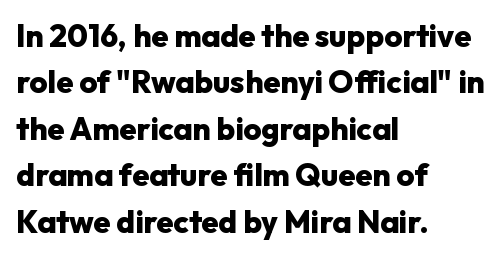
The image shows 31 px heavy sans-serif type, upright; set left-aligned, normal line spacing (1.5x), normal letter spacing, not underlined; low stroke contrast and a medium x-height.
